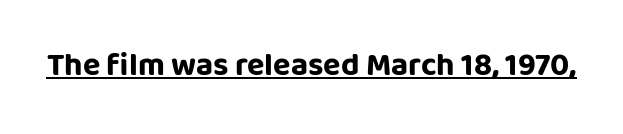
The image shows 32 px bold sans-serif type, upright; set normal letter spacing, underlined; low stroke contrast and a large x-height.
